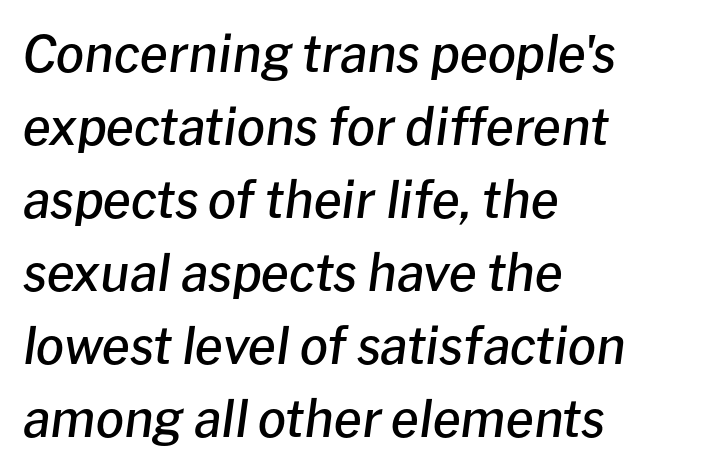
{"italic": "yes", "lean": "right", "slant_degrees": 8, "bold": "semi", "weight": "semibold", "width": "normal", "stroke_contrast": "low", "x_height": "medium", "monospaced": "no", "underline": "no", "align": "left", "line_spacing": "normal", "line_spacing_ratio": 1.46, "letter_spacing": "normal", "letter_spacing_em": 0.0, "glyph_px": 50}
